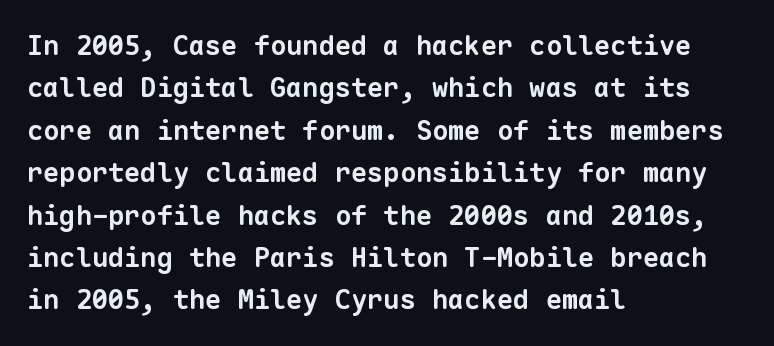
The image shows 27 px bold type; set left-aligned, normal line spacing (1.57x), normal letter spacing, not underlined.
